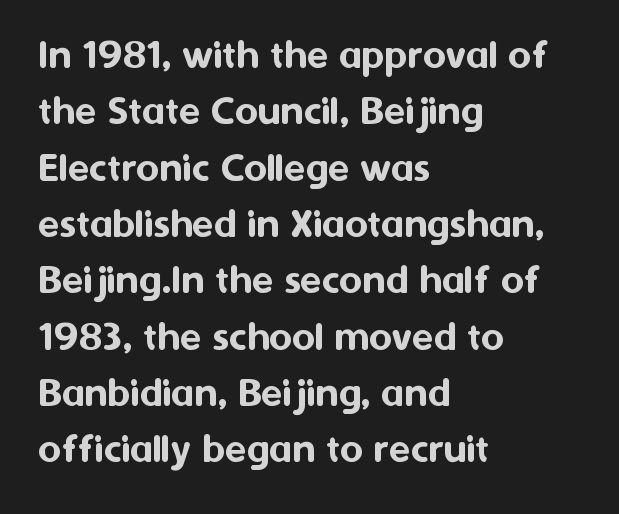
A typesetter would call this proportional, since set widths differ per character. Tracking here is standard; glyphs follow each other at the usual distance. Just letters on the line, the space beneath them empty. The setting favours the left margin, as ordinary paragraphs usually do. A roman cut, with each character standing at attention. These lines sit exactly where default settings would place them.
